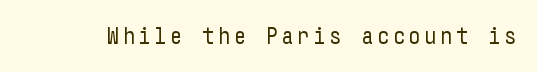
{"italic": "no", "bold": "no", "underline": "no", "glyph_px": 24}
